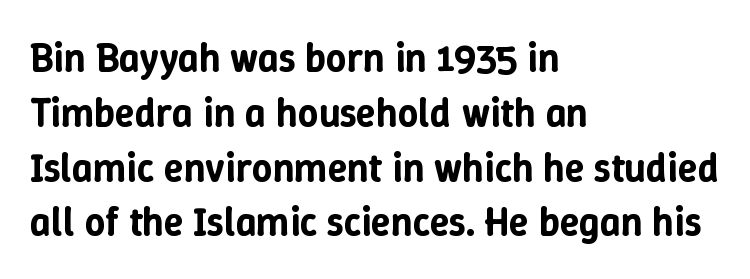
Q: Is the text italic (slanted)? A: No, it is upright.
Q: Is the text underlined? A: No.
Q: How is the paragraph aligned? A: Left-aligned.
Q: Is the spacing between letters normal or unusually wide? A: Normal.
Q: Is the spacing between lines tight, normal or loose? A: Normal.
Q: Width (condensed, normal, or wide)? A: Normal.
Q: Stroke contrast? A: Low.
Q: x-height? A: Medium.
Q: Monospaced? A: No.
